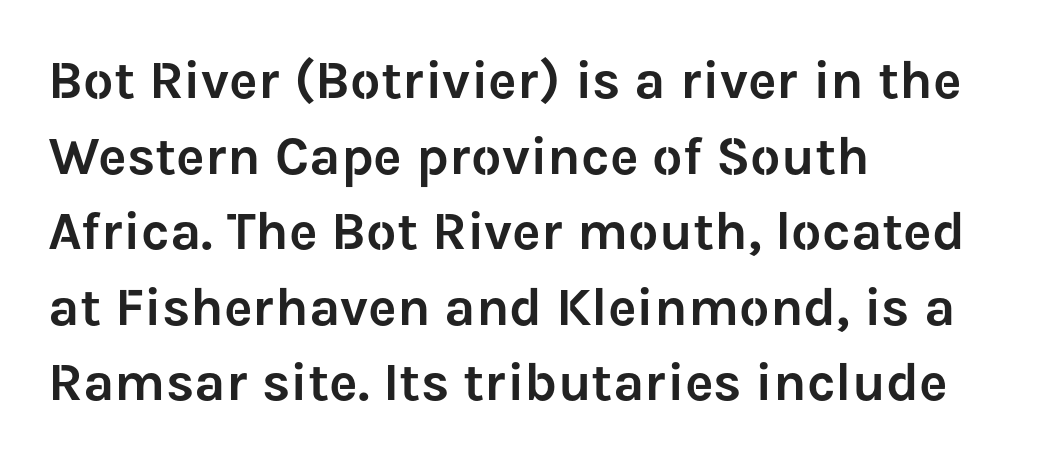
{"serif": "no", "italic": "no", "width": "normal", "stroke_contrast": "low", "x_height": "medium", "monospaced": "no", "underline": "no", "align": "left", "line_spacing": "normal", "line_spacing_ratio": 1.4, "letter_spacing": "normal", "letter_spacing_em": 0.0, "glyph_px": 54}
